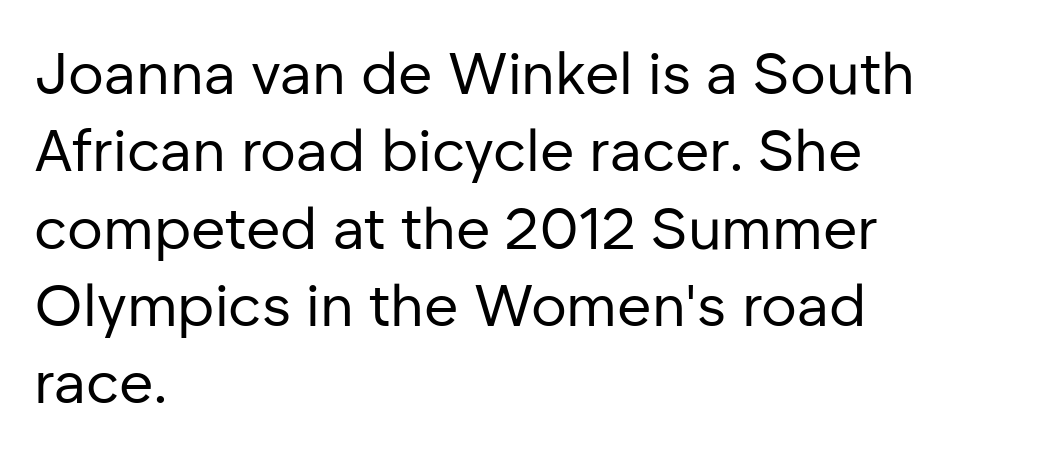
The face used here is proportionally spaced, like ordinary book or web type. Counters stay open thanks to moderate or lighter strokes. The horizontal fit of the characters is conventional and even. Examine the stroke ends and you'll find no serifs.
